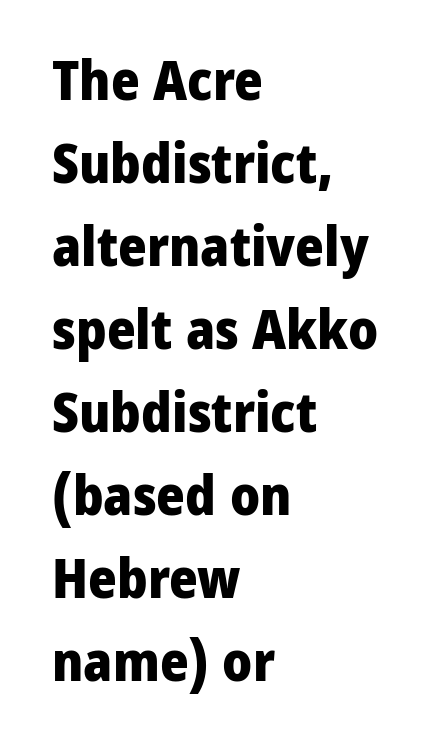
{"serif": "no", "italic": "no", "bold": "yes", "weight": "heavy", "width": "normal", "stroke_contrast": "low", "x_height": "medium", "monospaced": "no", "underline": "no", "align": "left", "line_spacing": "normal", "line_spacing_ratio": 1.51, "letter_spacing": "normal", "letter_spacing_em": 0.0, "glyph_px": 55}
